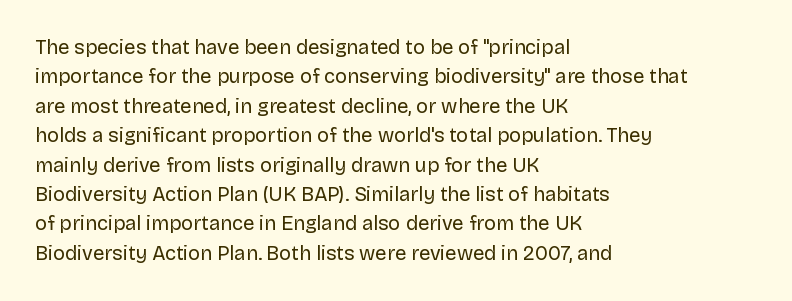
The image shows 20 px text type, upright; set left-aligned, normal line spacing (1.47x), normal letter spacing, not underlined.
